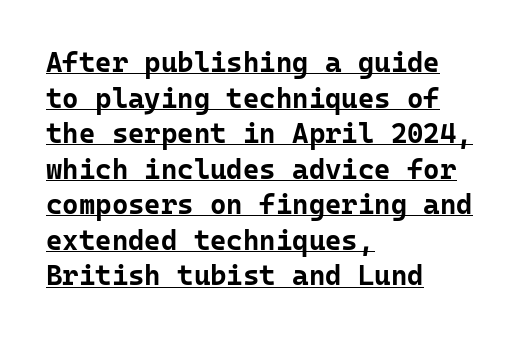
{"serif": "no", "italic": "no", "bold": "yes", "weight": "bold", "width": "normal", "stroke_contrast": "low", "x_height": "medium", "monospaced": "yes", "underline": "yes", "align": "left", "line_spacing": "normal", "line_spacing_ratio": 1.27, "letter_spacing": "normal", "letter_spacing_em": 0.0, "glyph_px": 28}
